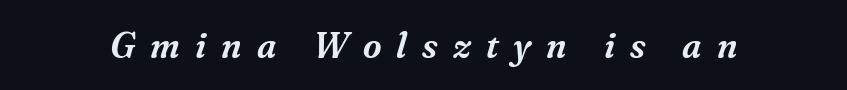
{"serif": "yes", "italic": "yes", "lean": "right", "slant_degrees": 16, "width": "normal", "stroke_contrast": "medium", "x_height": "medium", "monospaced": "no", "underline": "no", "letter_spacing": "wide", "letter_spacing_em": 0.42, "glyph_px": 36}
